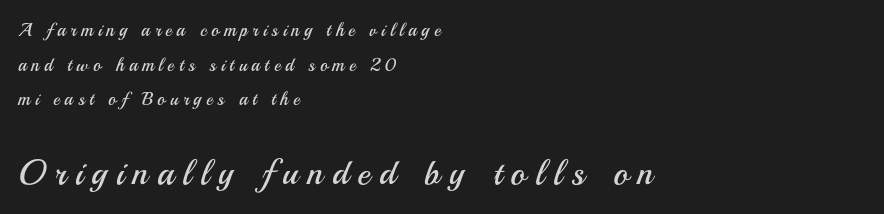
{"serif": "no", "bold": "no", "weight": "regular", "width": "normal", "stroke_contrast": "medium", "x_height": "small", "monospaced": "no", "underline": "no", "align": "left", "line_spacing": "loose", "line_spacing_ratio": 1.93, "letter_spacing": "wide", "letter_spacing_em": 0.26, "larger_block": "second", "size_ratio": 1.94, "glyph_px": 35}
